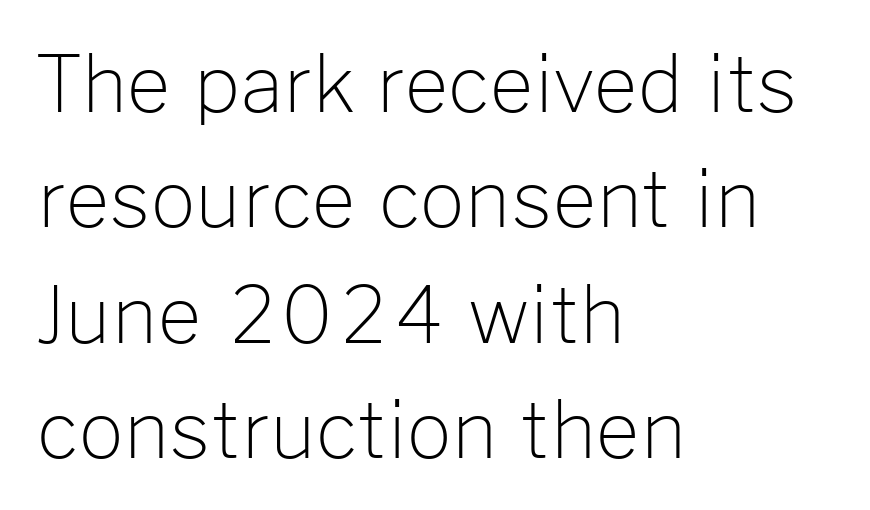
The image shows 78 px light sans-serif type, upright; set left-aligned, normal line spacing (1.48x), normal letter spacing, not underlined; low stroke contrast and a medium x-height.
